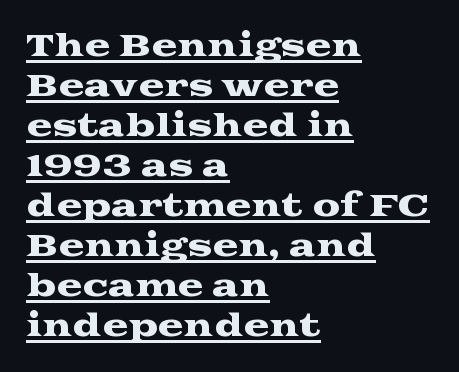
Q: Is the text italic (slanted)? A: No, it is upright.
Q: Is the typeface a serif or a sans-serif typeface? A: Serif.
Q: Is the text underlined? A: Yes.
Q: How is the paragraph aligned? A: Left-aligned.
Q: Is the spacing between letters normal or unusually wide? A: Normal.
Q: Is the spacing between lines tight, normal or loose? A: Normal.
Q: Width (condensed, normal, or wide)? A: Wide.
Q: Stroke contrast? A: Medium.
Q: x-height? A: Medium.
Q: Monospaced? A: No.
